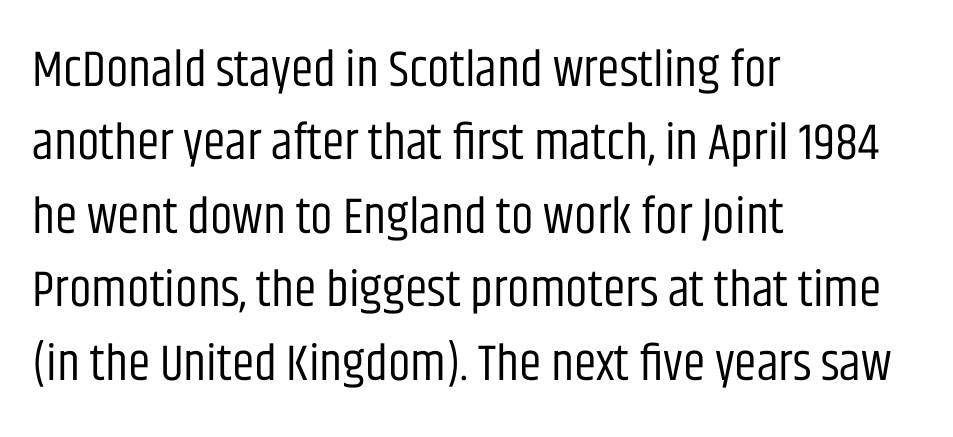
Posture: straight, roman, zero tilt. Think of a printed novel: that variable character pitch is what you see here. Students, note that the glyphs here touch the page at normal intervals. The font is comparable to plain body text, perhaps lighter. These lines are set flush left with a ragged right edge.
